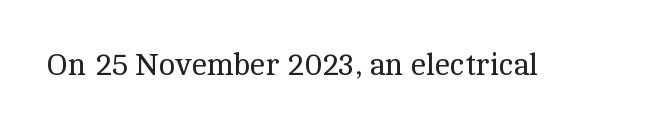
Tracking here is standard; glyphs follow each other at the usual distance. Posture: upright roman. Is this a fixed-width face? No — the glyphs have proportional, varying widths. The passage shown is not bold in any degree.
